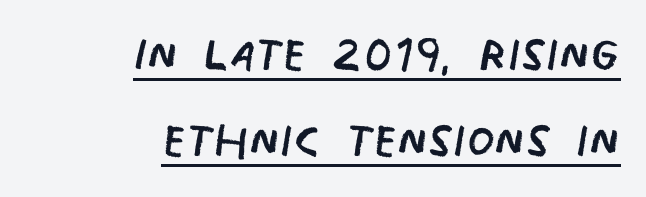
Q: Is the text bold? A: No.
Q: Is the typeface a serif or a sans-serif typeface? A: Sans-serif.
Q: Is the text underlined? A: Yes.
Q: How is the paragraph aligned? A: Right-aligned.
Q: Is the spacing between letters normal or unusually wide? A: Normal.
Q: Is the spacing between lines tight, normal or loose? A: Normal.
Q: Width (condensed, normal, or wide)? A: Condensed.
Q: Stroke contrast? A: Low.
Q: x-height? A: Large.
Q: Monospaced? A: No.
